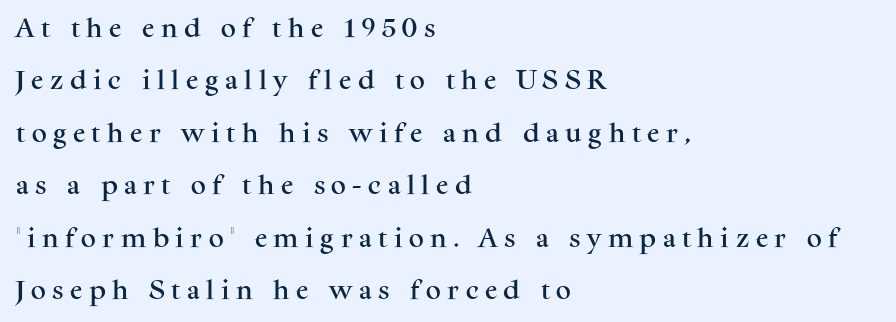
{"italic": "no", "underline": "no", "align": "left", "line_spacing": "loose", "line_spacing_ratio": 2.5, "letter_spacing": "wide", "letter_spacing_em": 0.31, "glyph_px": 21}
